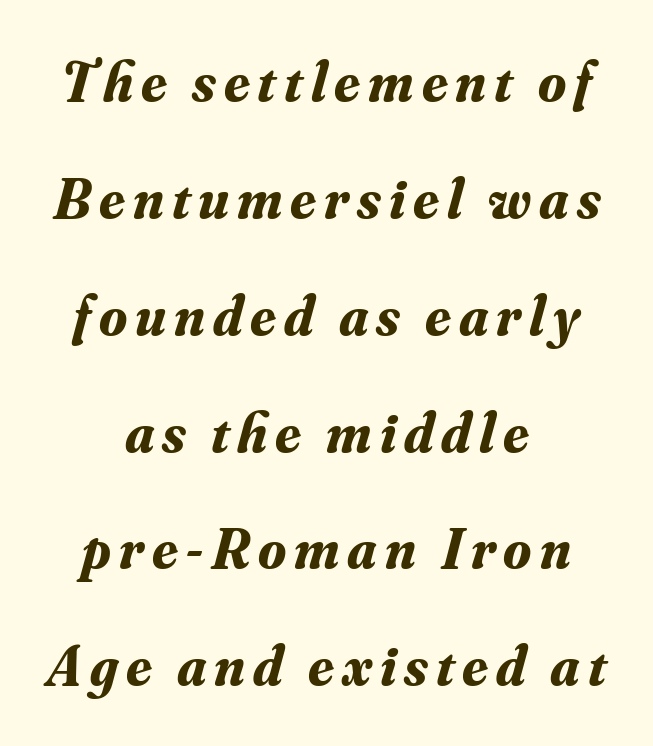
Q: Is the text bold? A: Yes.
Q: Is the text italic (slanted)? A: Yes, it leans right by about 16 degrees.
Q: Is the typeface a serif or a sans-serif typeface? A: Serif.
Q: Is the text underlined? A: No.
Q: How is the paragraph aligned? A: Centered.
Q: Is the spacing between lines tight, normal or loose? A: Loose.
Q: Width (condensed, normal, or wide)? A: Normal.
Q: Stroke contrast? A: Medium.
Q: x-height? A: Small.
Q: Monospaced? A: No.
